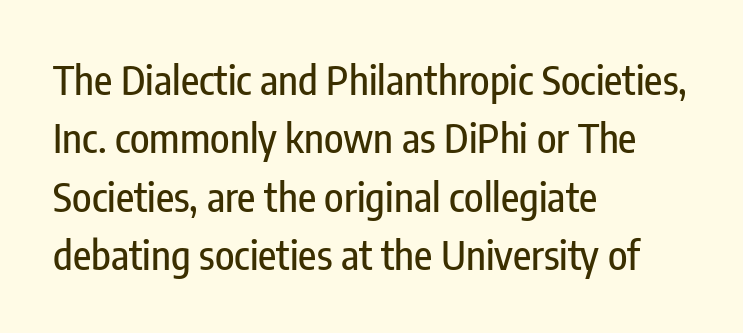
Looks like regular typesetting: each glyph gets only the width it needs. A normal amount of white space separates one row of letters from the next. This is roman type, the default non-slanted kind. Descender tails drop into unmarked territory.
